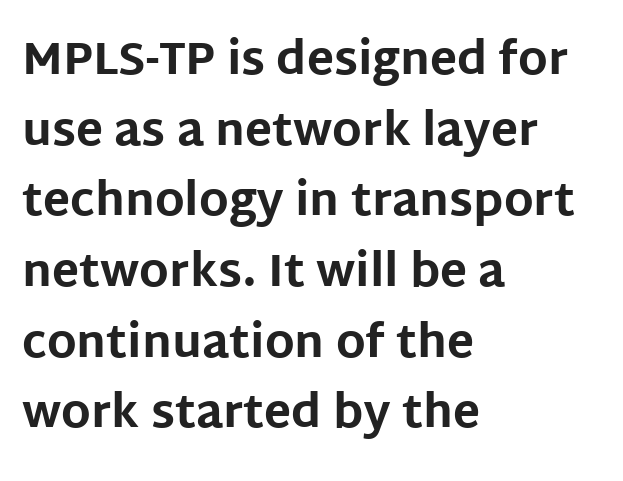
Q: Is the text bold? A: Yes.
Q: Is the text italic (slanted)? A: No, it is upright.
Q: Is the typeface a serif or a sans-serif typeface? A: Sans-serif.
Q: Is the text underlined? A: No.
Q: How is the paragraph aligned? A: Left-aligned.
Q: Is the spacing between letters normal or unusually wide? A: Normal.
Q: Is the spacing between lines tight, normal or loose? A: Normal.
Q: Width (condensed, normal, or wide)? A: Normal.
Q: Stroke contrast? A: Low.
Q: x-height? A: Large.
Q: Monospaced? A: No.
